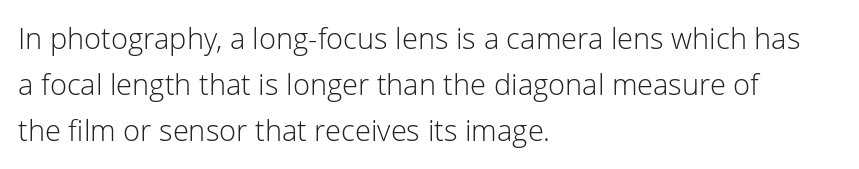
The image shows 29 px light sans-serif type, upright; set left-aligned, normal line spacing (1.59x), normal letter spacing, not underlined; low stroke contrast and a medium x-height.
